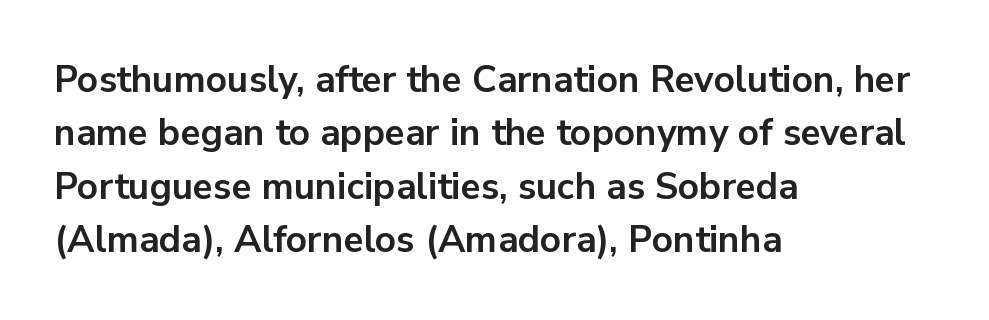
Q: Is the text bold? A: Yes.
Q: Is the text italic (slanted)? A: No, it is upright.
Q: Is the typeface a serif or a sans-serif typeface? A: Sans-serif.
Q: Is the text underlined? A: No.
Q: How is the paragraph aligned? A: Left-aligned.
Q: Is the spacing between letters normal or unusually wide? A: Normal.
Q: Is the spacing between lines tight, normal or loose? A: Normal.
Q: Width (condensed, normal, or wide)? A: Normal.
Q: Stroke contrast? A: Low.
Q: x-height? A: Medium.
Q: Monospaced? A: No.
